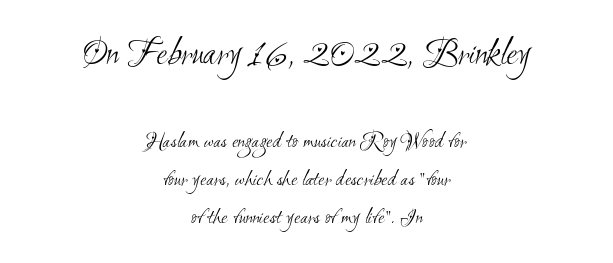
Q: Is the text bold? A: No.
Q: Is the typeface a serif or a sans-serif typeface? A: Sans-serif.
Q: Is the text underlined? A: No.
Q: How is the paragraph aligned? A: Centered.
Q: Is the spacing between letters normal or unusually wide? A: Normal.
Q: Is the spacing between lines tight, normal or loose? A: Normal.
Q: Which block of text is set in a larger size, the first (top) or the second (bottom)? A: The first (top) one.
Q: Width (condensed, normal, or wide)? A: Condensed.
Q: Stroke contrast? A: Medium.
Q: x-height? A: Small.
Q: Monospaced? A: No.
